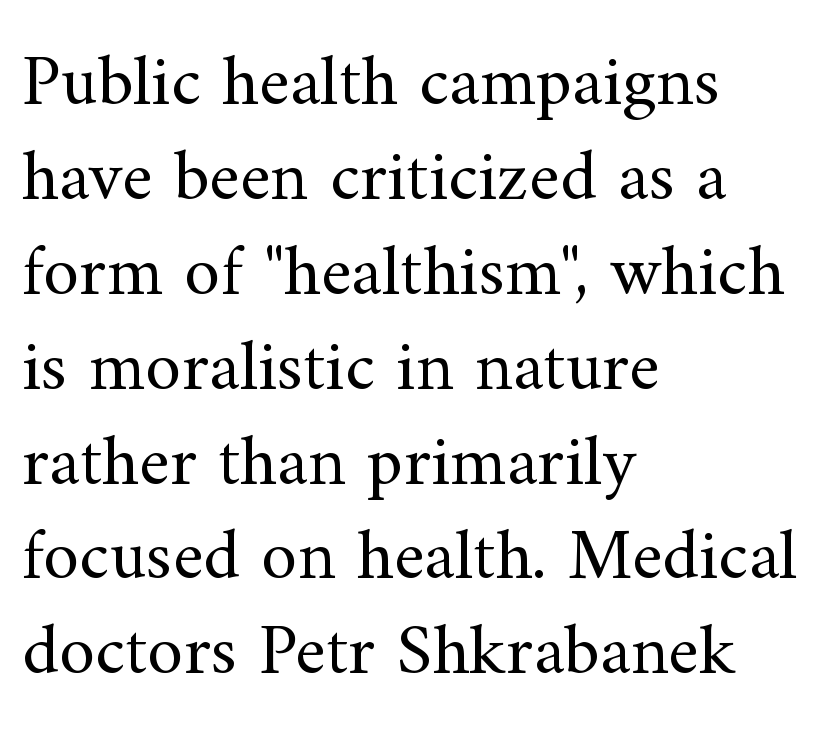
Q: Is the text bold? A: No.
Q: Is the text italic (slanted)? A: No, it is upright.
Q: Is the typeface a serif or a sans-serif typeface? A: Serif.
Q: Is the text underlined? A: No.
Q: How is the paragraph aligned? A: Left-aligned.
Q: Is the spacing between letters normal or unusually wide? A: Normal.
Q: Is the spacing between lines tight, normal or loose? A: Normal.
Q: Width (condensed, normal, or wide)? A: Normal.
Q: Stroke contrast? A: Medium.
Q: x-height? A: Small.
Q: Monospaced? A: No.
